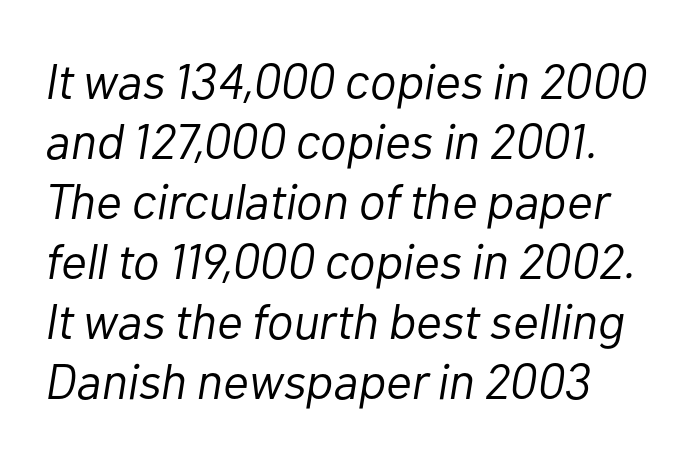
Italic: yes, the glyphs are oblique. You could not count columns in this text — the font is proportionally spaced. The gap between lines stays unmarked. The type is set solid horizontally, with unmodified tracking.
